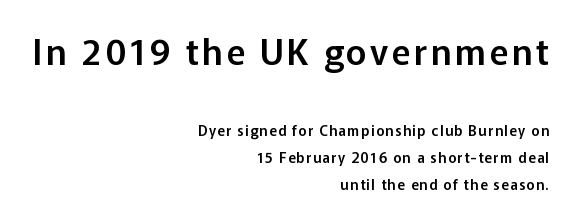
{"serif": "no", "italic": "no", "width": "normal", "stroke_contrast": "low", "x_height": "medium", "monospaced": "no", "underline": "no", "align": "right", "line_spacing": "loose", "line_spacing_ratio": 1.92, "larger_block": "first", "size_ratio": 2.5, "glyph_px": 35}
